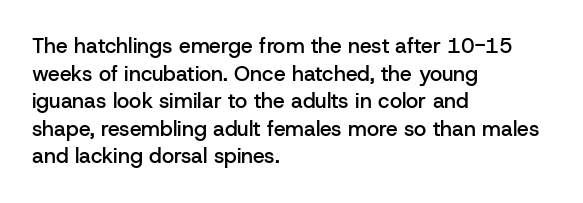
The image shows 21 px text type, upright; set left-aligned, normal line spacing (1.31x), normal letter spacing, not underlined.
